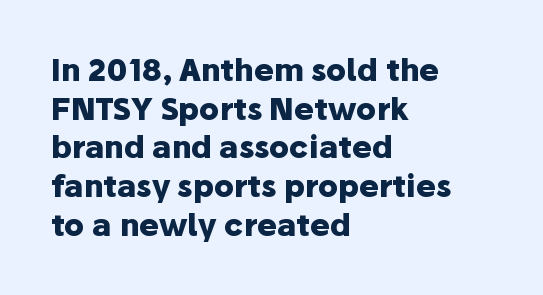
{"serif": "no", "italic": "no", "bold": "yes", "weight": "heavy", "width": "normal", "stroke_contrast": "low", "x_height": "medium", "monospaced": "no", "underline": "no", "align": "left", "line_spacing": "normal", "line_spacing_ratio": 1.29, "letter_spacing": "normal", "letter_spacing_em": 0.0, "glyph_px": 30}
